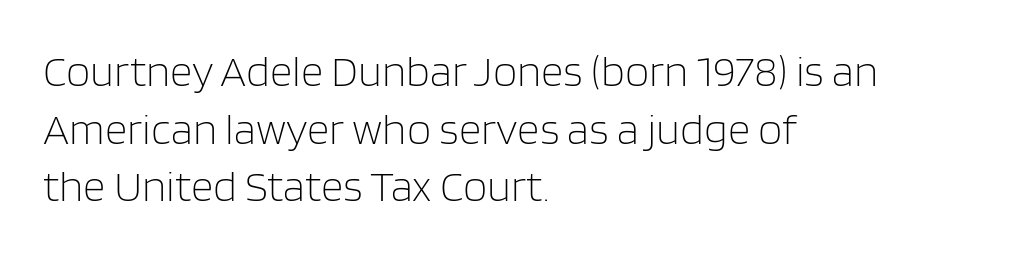
Honestly, the row spacing looks completely unremarkable. Honestly, the letter spacing is just normal — you wouldn't notice it. The glyphs are unaccompanied by any horizontal stroke below them. The lettering holds an erect, upright posture throughout. Do the characters align in a grid? No, the font is proportional.
